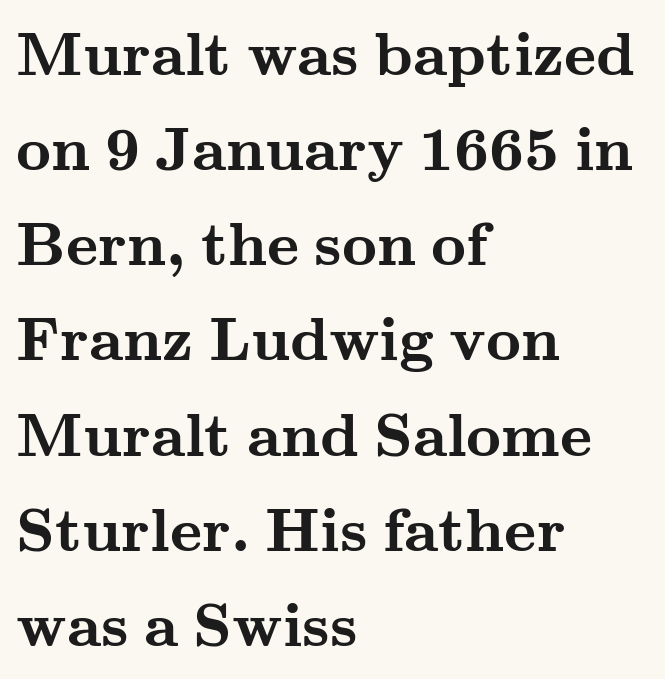
The image shows 61 px semibold, wide serif type, upright; set left-aligned, normal line spacing (1.56x), normal letter spacing, not underlined; medium stroke contrast and a small x-height.
